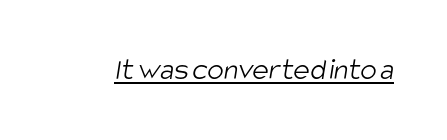
Underlined type. The passage shown is typed in a proportional face where columns would drift. Stroke thickness stays within the range of a standard reading face or lighter. These lines keep a tight, regular rhythm from letter to letter.
